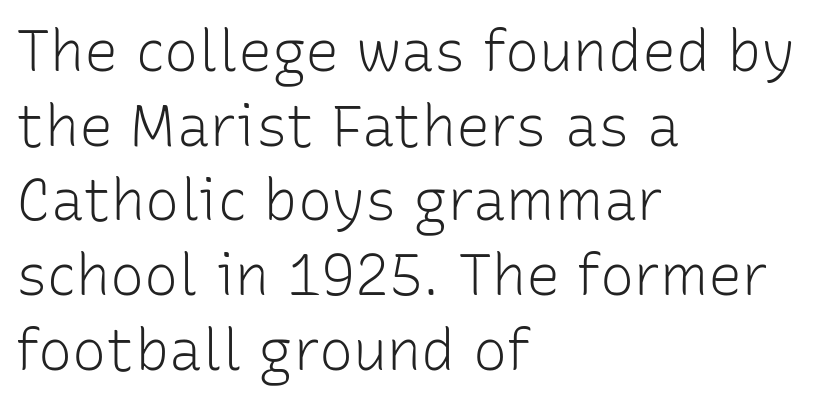
The image shows 57 px light sans-serif type, upright; set left-aligned, normal line spacing (1.31x), normal letter spacing, not underlined; low stroke contrast and a medium x-height.
